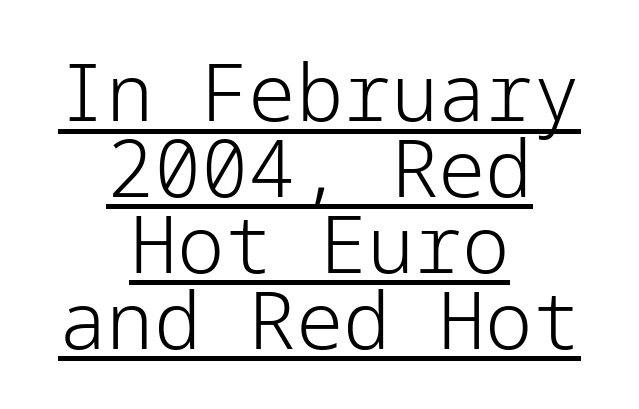
The image shows 79 px light sans-serif type, upright; set centered, tight line spacing (0.96x), normal letter spacing, underlined; low stroke contrast and a medium x-height.
